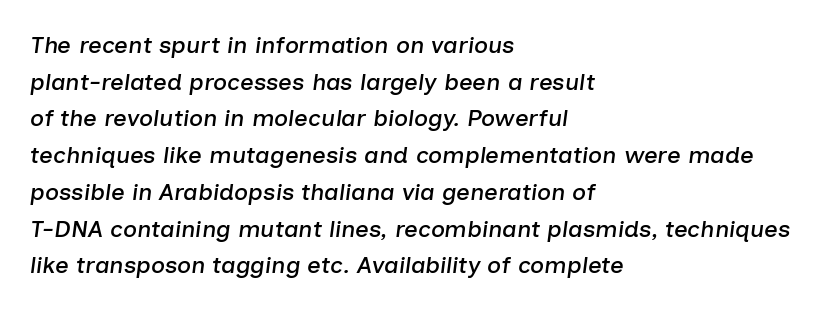
{"italic": "yes", "lean": "right", "slant_degrees": 7, "underline": "no", "align": "left", "line_spacing": "normal", "line_spacing_ratio": 1.53, "letter_spacing": "normal", "letter_spacing_em": 0.0, "glyph_px": 24}
